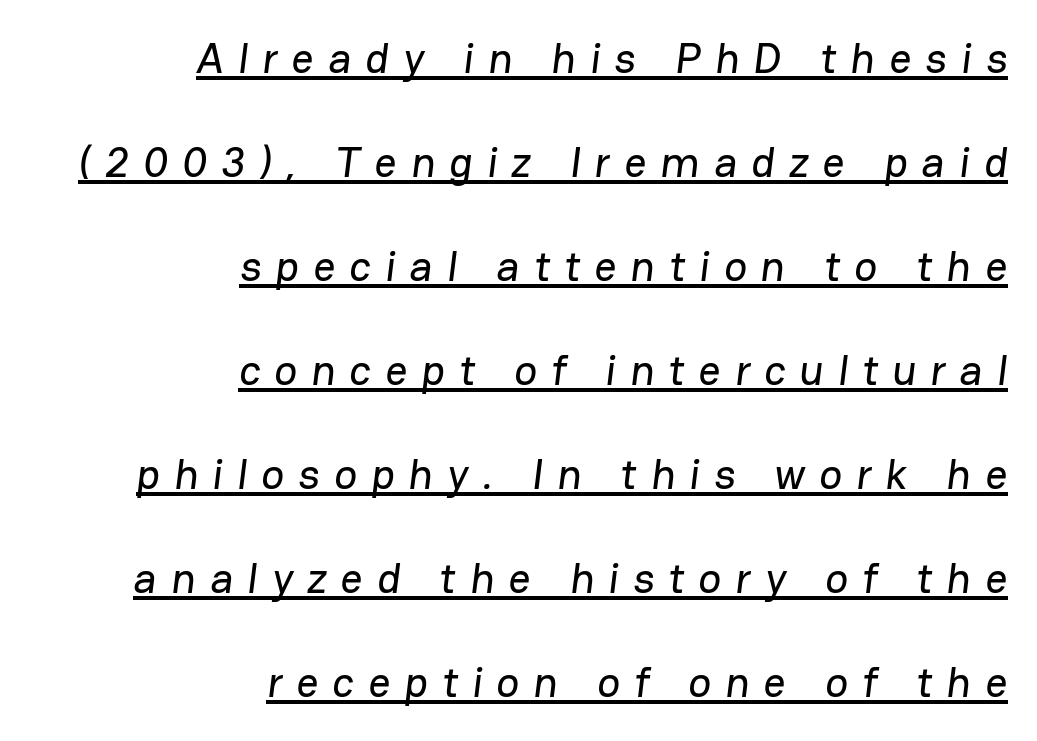
A rule runs beneath these lines of type. The letterforms stand isolated, each surrounded by extra space. Does the copy run flush right? Yes — the right margin is perfectly even. The letters advance in unequal steps, a hallmark of proportional type. The block of text is sparse from top to bottom, with ample space between rows.
